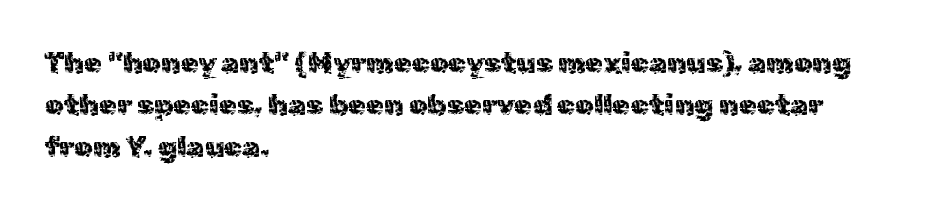
{"serif": "no", "italic": "no", "bold": "no", "weight": "regular", "width": "normal", "x_height": "medium", "monospaced": "no", "underline": "no", "align": "left", "line_spacing": "normal", "line_spacing_ratio": 1.45, "letter_spacing": "normal", "letter_spacing_em": 0.0, "glyph_px": 29}
